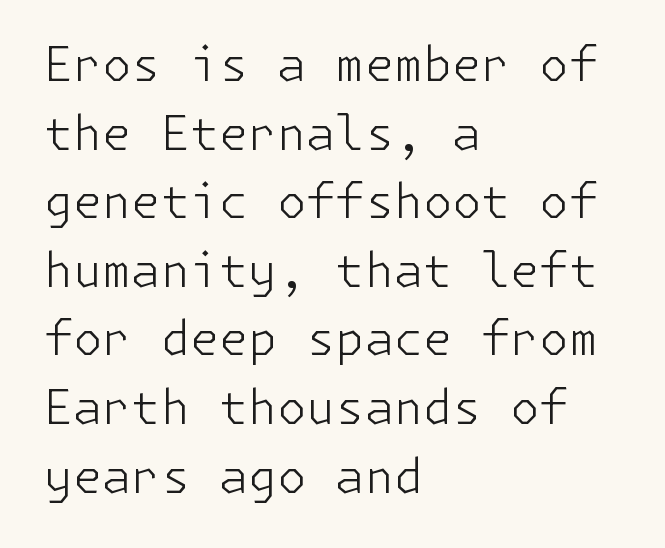
The image shows 47 px light sans-serif type, upright; set left-aligned, normal line spacing (1.46x), normal letter spacing, not underlined; low stroke contrast and a medium x-height.
